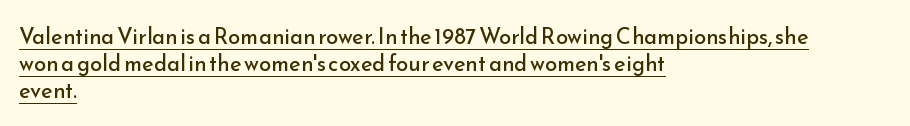
{"italic": "no", "bold": "no", "underline": "yes", "align": "left", "line_spacing_ratio": 1.22, "letter_spacing": "normal", "letter_spacing_em": 0.0, "glyph_px": 22}
